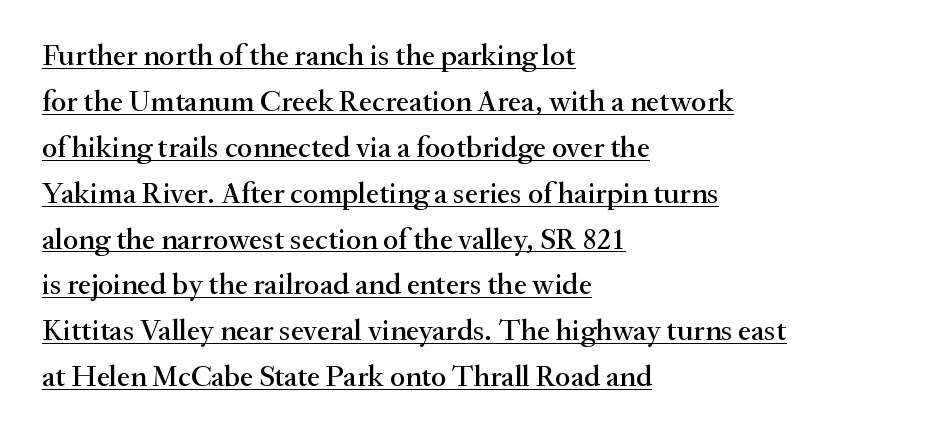
The image shows 30 px serif type, upright; set left-aligned, normal line spacing (1.53x), normal letter spacing, underlined; medium stroke contrast and a small x-height.
